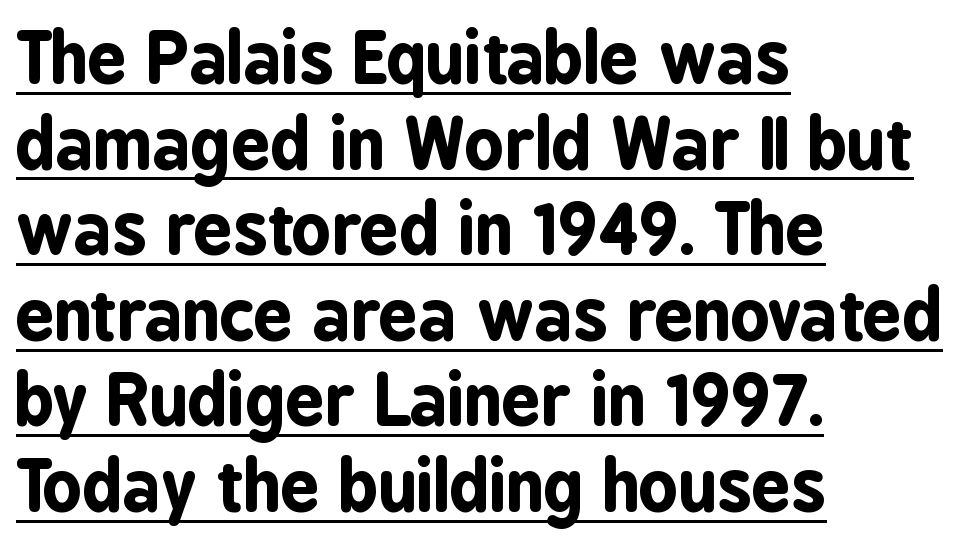
{"serif": "no", "italic": "no", "bold": "yes", "weight": "bold", "width": "condensed", "stroke_contrast": "low", "x_height": "medium", "monospaced": "no", "underline": "yes", "align": "left", "line_spacing_ratio": 1.24, "letter_spacing": "normal", "letter_spacing_em": 0.0, "glyph_px": 69}
